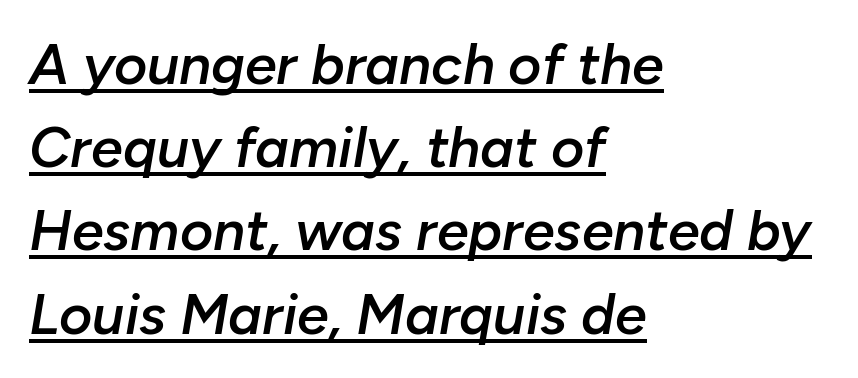
The rows are spaced the way most documents space them. The font is running at a semibold setting, under full bold. If you drew a ruler down the left edge, every line would touch it. What stands out about the letter spacing? Nothing — it is the standard amount.
